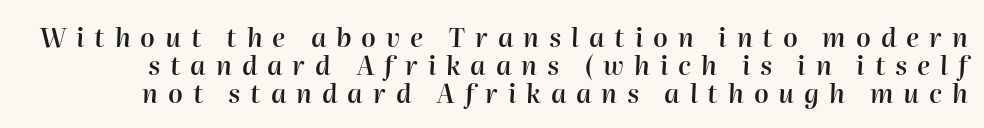
The image shows 26 px text type, italic (leaning right); set tight line spacing (1.07x), unusually wide letter spacing (+0.38 em), not underlined.
